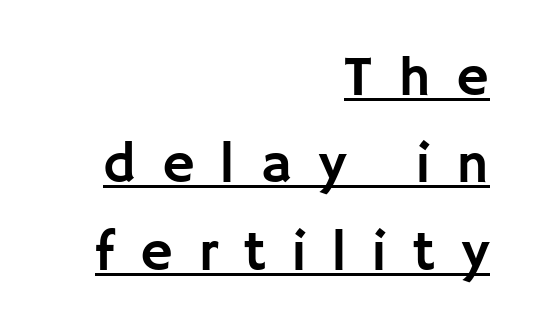
Q: Is the text italic (slanted)? A: No, it is upright.
Q: Is the typeface a serif or a sans-serif typeface? A: Sans-serif.
Q: Is the text underlined? A: Yes.
Q: How is the paragraph aligned? A: Right-aligned.
Q: Is the spacing between letters normal or unusually wide? A: Unusually wide.
Q: Is the spacing between lines tight, normal or loose? A: Normal.
Q: Width (condensed, normal, or wide)? A: Normal.
Q: Stroke contrast? A: Low.
Q: x-height? A: Large.
Q: Monospaced? A: No.
